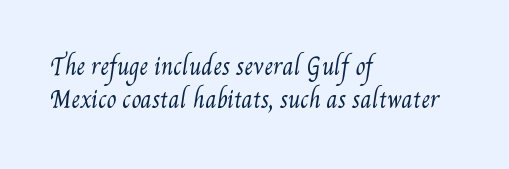
The image shows 22 px text type; set left-aligned, normal line spacing (1.49x), normal letter spacing, not underlined.
